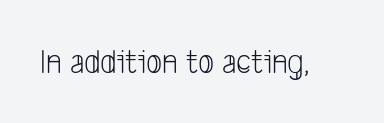
Q: Is the text bold? A: No.
Q: Is the typeface a serif or a sans-serif typeface? A: Sans-serif.
Q: Is the text underlined? A: No.
Q: Is the spacing between letters normal or unusually wide? A: Normal.
Q: Width (condensed, normal, or wide)? A: Condensed.
Q: Stroke contrast? A: Low.
Q: x-height? A: Medium.
Q: Monospaced? A: No.
